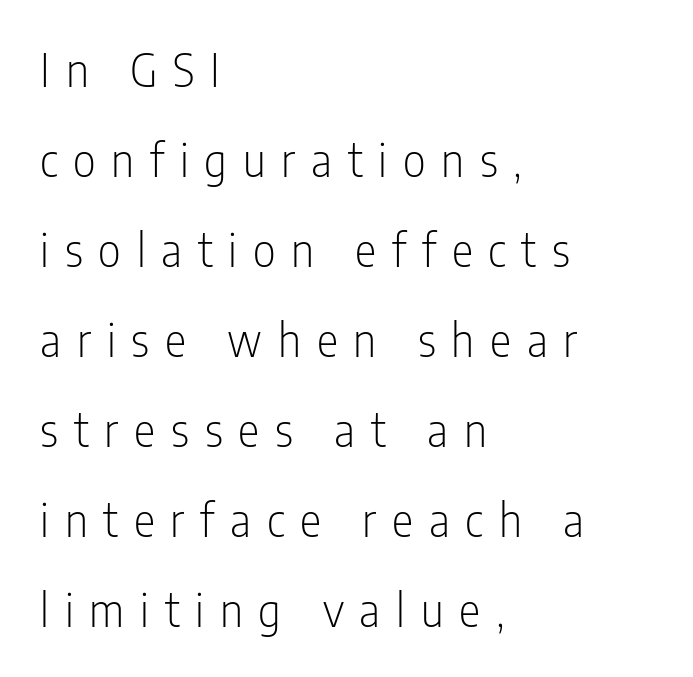
Rendered with straight, roman letterforms. Underlining? Definitely not there. Character widths vary here, with narrow letters taking less room than wide ones. A typesetter would call this heavily tracked-out type.
